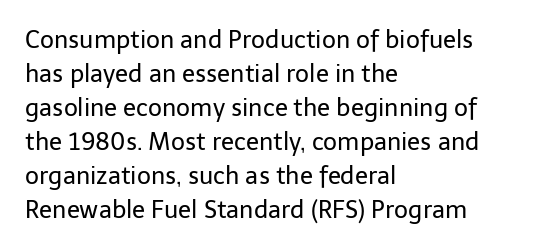
The image shows 24 px text type, upright; set left-aligned, normal line spacing (1.42x), normal letter spacing, not underlined.
